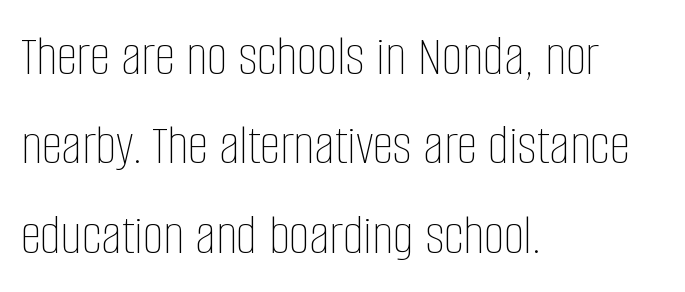
The image shows 58 px thin, condensed type, upright; set left-aligned, normal line spacing (1.54x), normal letter spacing, not underlined; low stroke contrast and a large x-height.
